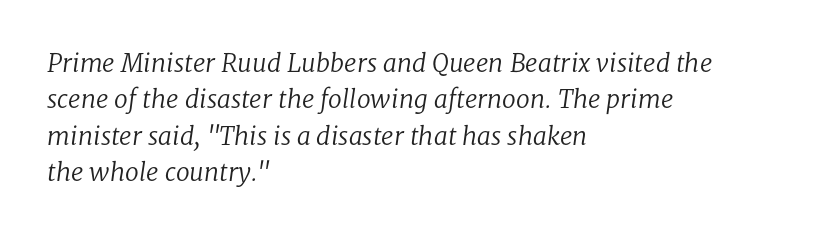
{"italic": "yes", "lean": "right", "slant_degrees": 8, "bold": "no", "underline": "no", "align": "left", "line_spacing": "normal", "line_spacing_ratio": 1.46, "letter_spacing": "normal", "letter_spacing_em": 0.0, "glyph_px": 25}
